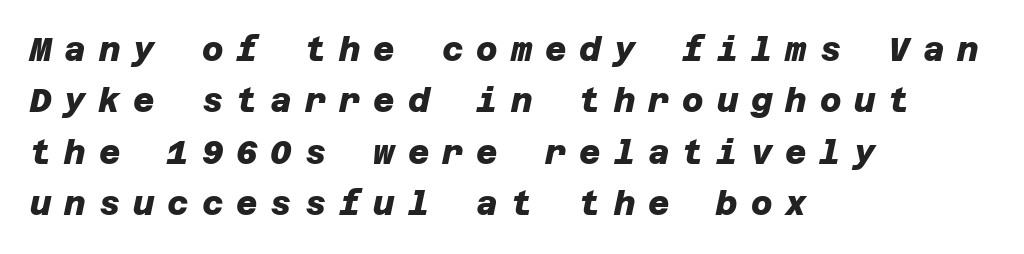
Q: Is the text bold? A: Yes.
Q: Is the typeface a serif or a sans-serif typeface? A: Sans-serif.
Q: Is the text underlined? A: No.
Q: How is the paragraph aligned? A: Left-aligned.
Q: Is the spacing between letters normal or unusually wide? A: Unusually wide.
Q: Is the spacing between lines tight, normal or loose? A: Normal.
Q: Width (condensed, normal, or wide)? A: Normal.
Q: Stroke contrast? A: Low.
Q: x-height? A: Large.
